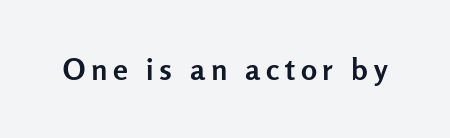
The image shows 30 px semibold sans-serif type, upright; set not underlined; low stroke contrast and a medium x-height.
